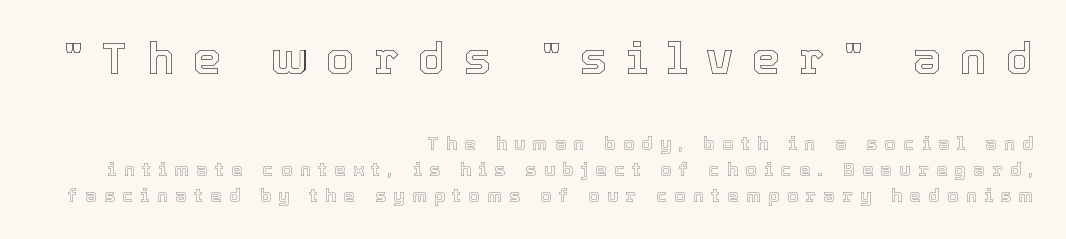
The image shows 45 px text type, upright; set right-aligned, normal line spacing (1.43x), unusually wide letter spacing (+0.42 em), not underlined; the first (top) block is 2.5x larger; a medium x-height.
